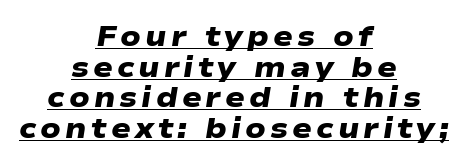
Q: Is the text bold? A: Yes.
Q: Is the typeface a serif or a sans-serif typeface? A: Sans-serif.
Q: Is the text underlined? A: Yes.
Q: How is the paragraph aligned? A: Centered.
Q: Is the spacing between lines tight, normal or loose? A: Tight.
Q: Width (condensed, normal, or wide)? A: Wide.
Q: Stroke contrast? A: Low.
Q: x-height? A: Medium.
Q: Monospaced? A: No.
